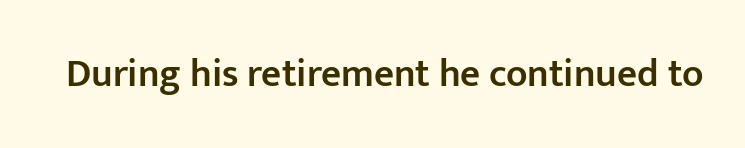
The image shows 39 px semibold sans-serif type, upright; set normal letter spacing, not underlined; low stroke contrast and a medium x-height.
